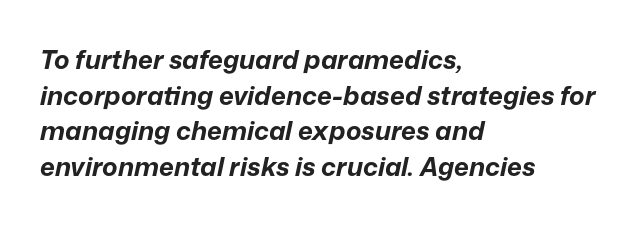
{"italic": "yes", "lean": "right", "slant_degrees": 12, "bold": "yes", "underline": "no", "align": "left", "line_spacing": "normal", "line_spacing_ratio": 1.37, "letter_spacing": "normal", "letter_spacing_em": 0.0, "glyph_px": 26}
